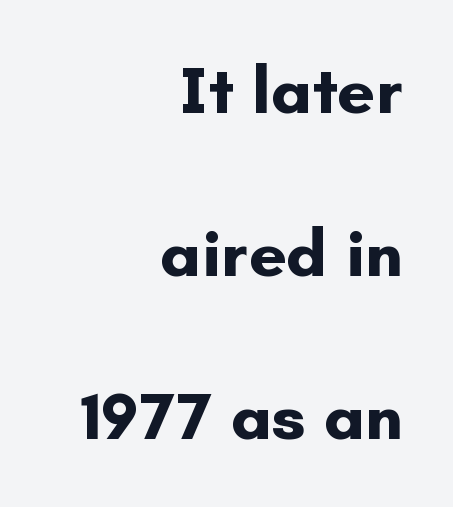
Q: Is the text bold? A: Yes.
Q: Is the text italic (slanted)? A: No, it is upright.
Q: Is the typeface a serif or a sans-serif typeface? A: Sans-serif.
Q: Is the text underlined? A: No.
Q: How is the paragraph aligned? A: Right-aligned.
Q: Is the spacing between letters normal or unusually wide? A: Normal.
Q: Is the spacing between lines tight, normal or loose? A: Loose.
Q: Width (condensed, normal, or wide)? A: Normal.
Q: Stroke contrast? A: Low.
Q: x-height? A: Small.
Q: Monospaced? A: No.
